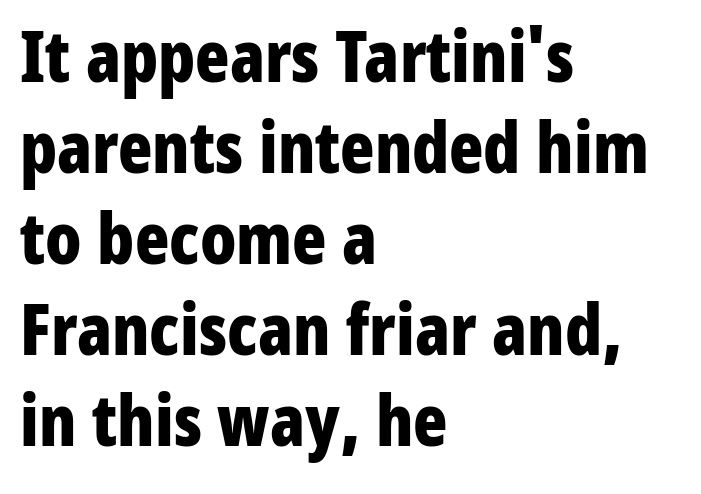
{"serif": "no", "italic": "no", "bold": "yes", "weight": "bold", "width": "condensed", "stroke_contrast": "low", "x_height": "medium", "monospaced": "no", "underline": "no", "align": "left", "line_spacing": "normal", "line_spacing_ratio": 1.28, "letter_spacing": "normal", "letter_spacing_em": 0.0, "glyph_px": 71}
